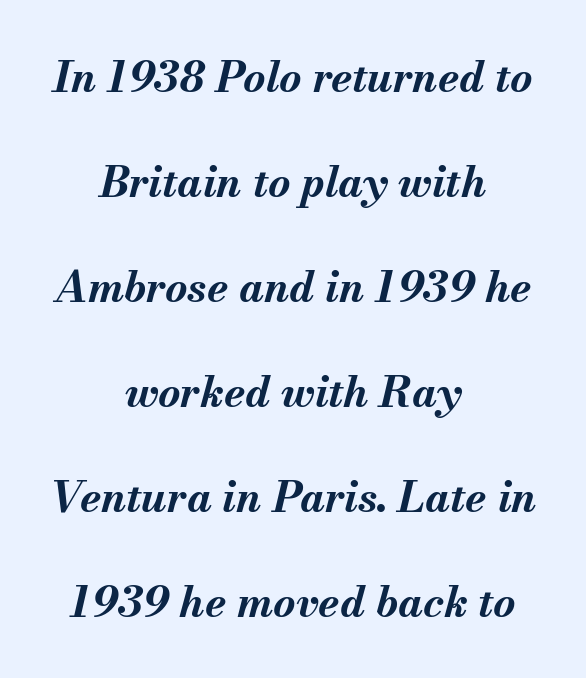
Varying glyph widths throughout — classic text-font behaviour. The lines are spread far apart with generous leading. Would a proofreader flag this as italicized? Yes. Notice how thick the strokes are: this is what a full bold looks like.
